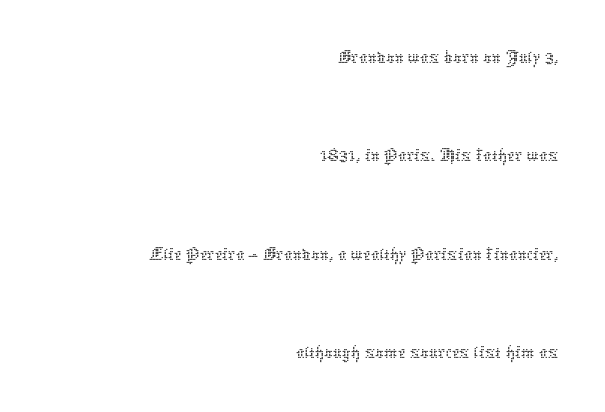
The image shows 42 px thin type, upright; set right-aligned, loose line spacing (2.34x), normal letter spacing, not underlined; low stroke contrast and a medium x-height.
